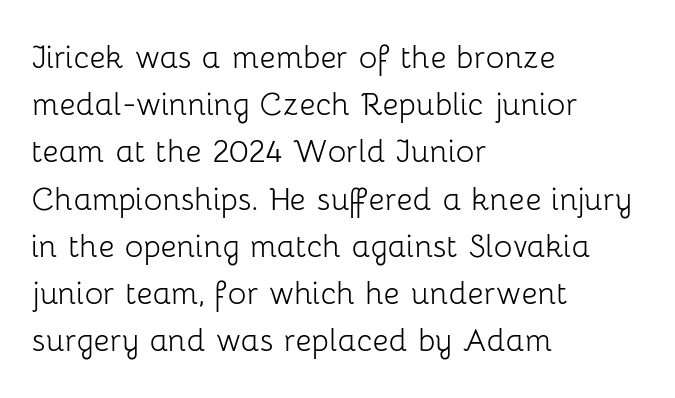
{"serif": "no", "italic": "no", "bold": "no", "weight": "light", "width": "normal", "stroke_contrast": "low", "x_height": "medium", "monospaced": "no", "underline": "no", "align": "left", "line_spacing_ratio": 1.21, "letter_spacing": "normal", "letter_spacing_em": 0.0, "glyph_px": 39}
